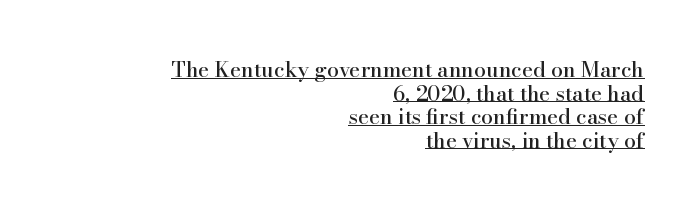
The image shows 21 px text type, upright; set right-aligned, tight line spacing (1.12x), normal letter spacing, underlined.
